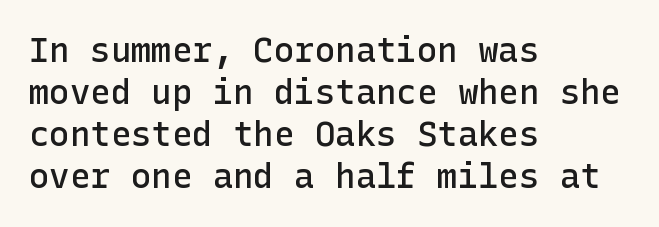
Q: Is the text bold? A: Semi-bold.
Q: Is the text italic (slanted)? A: No, it is upright.
Q: Is the typeface a serif or a sans-serif typeface? A: Sans-serif.
Q: Is the text underlined? A: No.
Q: How is the paragraph aligned? A: Left-aligned.
Q: Is the spacing between letters normal or unusually wide? A: Normal.
Q: Width (condensed, normal, or wide)? A: Normal.
Q: Stroke contrast? A: Low.
Q: x-height? A: Medium.
